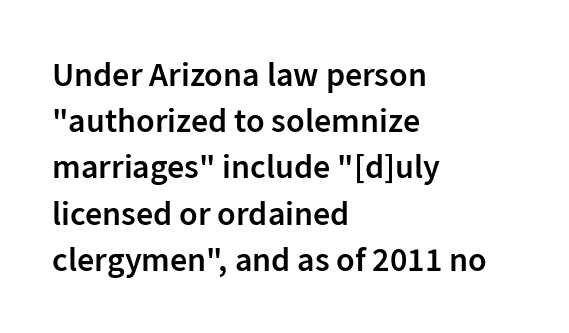
{"serif": "no", "italic": "no", "bold": "semi", "weight": "semibold", "width": "normal", "stroke_contrast": "low", "x_height": "medium", "monospaced": "no", "underline": "no", "align": "left", "line_spacing": "normal", "line_spacing_ratio": 1.36, "letter_spacing": "normal", "letter_spacing_em": 0.0, "glyph_px": 34}
